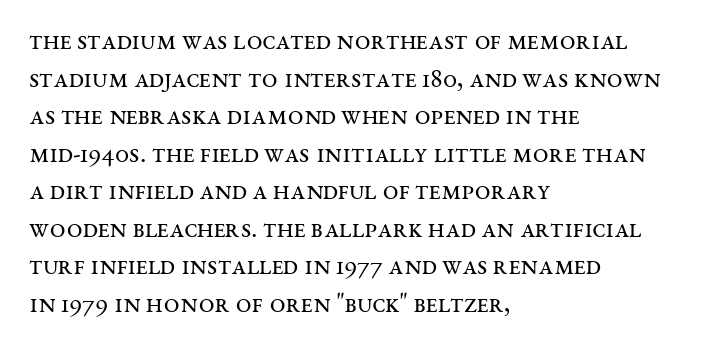
The image shows 28 px regular-weight, wide serif type, upright; set left-aligned, normal line spacing (1.34x), normal letter spacing, not underlined; medium stroke contrast and a large x-height.
